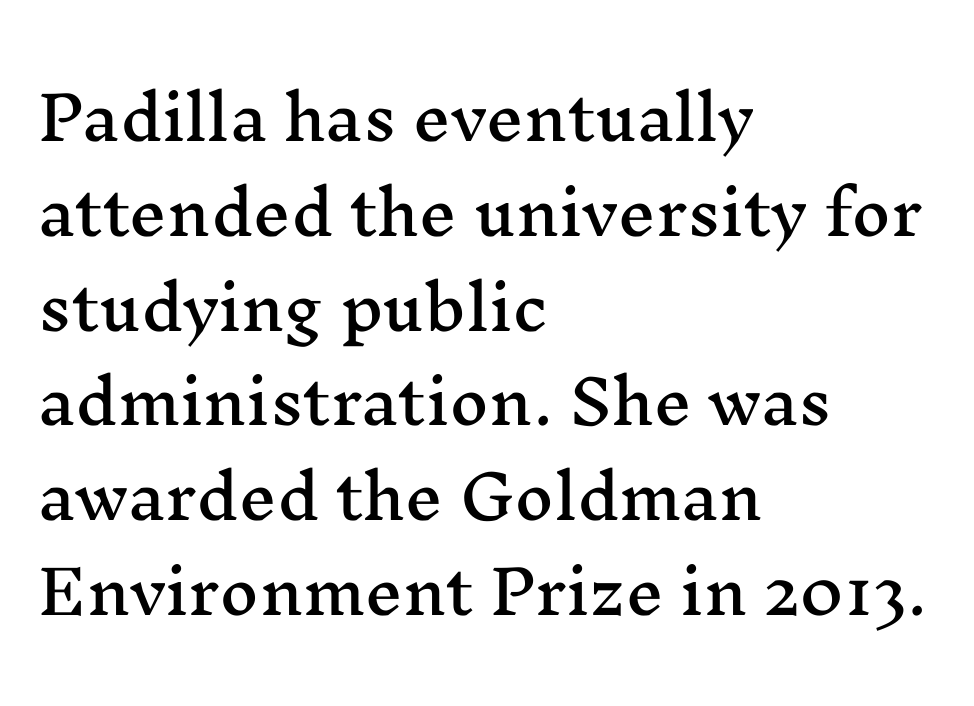
{"serif": "yes", "italic": "no", "width": "wide", "stroke_contrast": "medium", "x_height": "medium", "monospaced": "no", "underline": "no", "align": "left", "line_spacing": "normal", "line_spacing_ratio": 1.58, "letter_spacing": "normal", "letter_spacing_em": 0.0, "glyph_px": 60}
